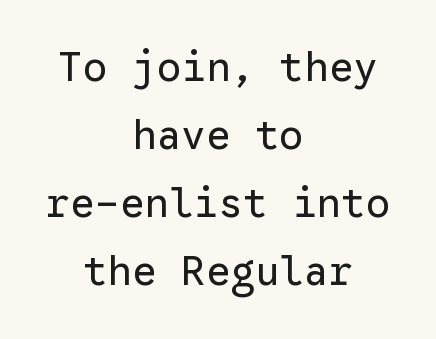
Q: Is the text bold? A: No.
Q: Is the text italic (slanted)? A: No, it is upright.
Q: Is the typeface a serif or a sans-serif typeface? A: Sans-serif.
Q: Is the text underlined? A: No.
Q: How is the paragraph aligned? A: Centered.
Q: Is the spacing between letters normal or unusually wide? A: Normal.
Q: Is the spacing between lines tight, normal or loose? A: Normal.
Q: Width (condensed, normal, or wide)? A: Normal.
Q: Stroke contrast? A: Low.
Q: x-height? A: Medium.
Q: Monospaced? A: Yes.
